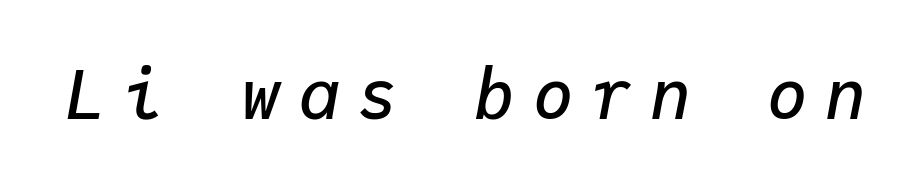
Q: Is the text bold? A: Semi-bold.
Q: Is the text italic (slanted)? A: Yes, it leans right by about 9 degrees.
Q: Is the text underlined? A: No.
Q: Is the spacing between letters normal or unusually wide? A: Unusually wide.
Q: Width (condensed, normal, or wide)? A: Normal.
Q: Stroke contrast? A: Low.
Q: x-height? A: Medium.
Q: Monospaced? A: Yes.
